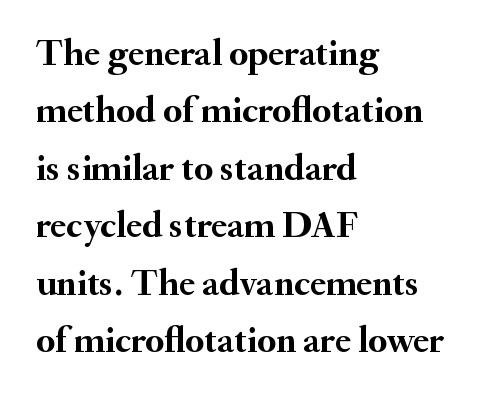
{"serif": "yes", "italic": "no", "bold": "yes", "weight": "semibold", "width": "normal", "stroke_contrast": "medium", "x_height": "small", "monospaced": "no", "underline": "no", "align": "left", "line_spacing": "normal", "line_spacing_ratio": 1.51, "letter_spacing": "normal", "letter_spacing_em": 0.0, "glyph_px": 38}
